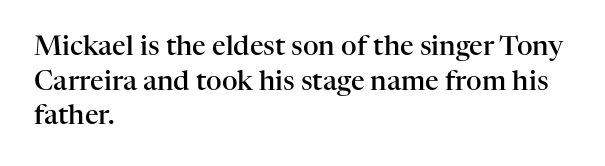
{"italic": "no", "bold": "semi", "underline": "no", "align": "left", "line_spacing": "normal", "line_spacing_ratio": 1.28, "letter_spacing": "normal", "letter_spacing_em": 0.0, "glyph_px": 27}
